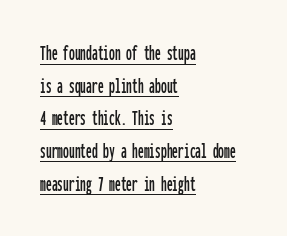
The image shows 23 px text type, upright; set left-aligned, normal line spacing (1.42x), normal letter spacing, underlined.
